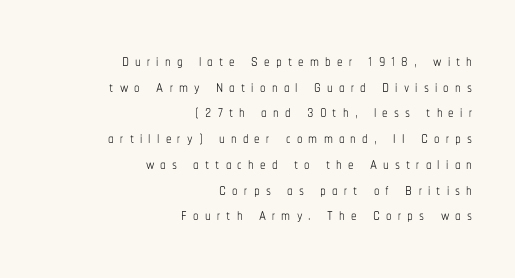
The image shows 22 px text type, upright; set right-aligned, line spacing 1.17x, unusually wide letter spacing (+0.28 em), not underlined.
